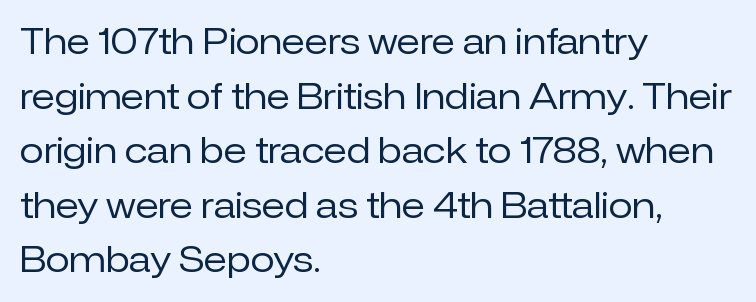
Q: Is the text bold? A: No.
Q: Is the text italic (slanted)? A: No, it is upright.
Q: Is the typeface a serif or a sans-serif typeface? A: Sans-serif.
Q: Is the text underlined? A: No.
Q: How is the paragraph aligned? A: Left-aligned.
Q: Is the spacing between letters normal or unusually wide? A: Normal.
Q: Is the spacing between lines tight, normal or loose? A: Normal.
Q: Width (condensed, normal, or wide)? A: Normal.
Q: Stroke contrast? A: Low.
Q: x-height? A: Medium.
Q: Monospaced? A: No.
